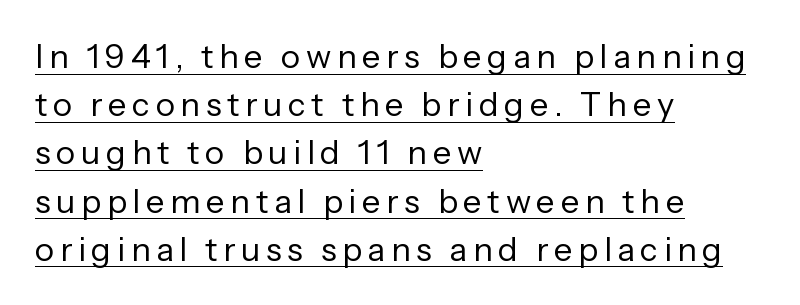
Character widths vary here, with narrow letters taking less room than wide ones. A sans-serif font was chosen for this passage. Stem width sits at or under what a default text font uses. The typesetter chose a ragged-right arrangement here. A normal amount of white space separates one row of letters from the next. A baseline rule has been typeset under these characters.
